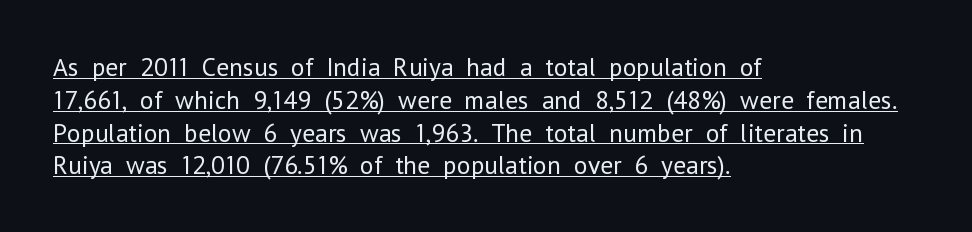
Is the stroke heavy? The answer is a plain regular-or-lighter. In terms of posture, this sample is upright. The face used here is rendered with its standard letterfit. The lines sit at an ordinary, default distance from one another. Descenders here cross a horizontal rule under the line.
